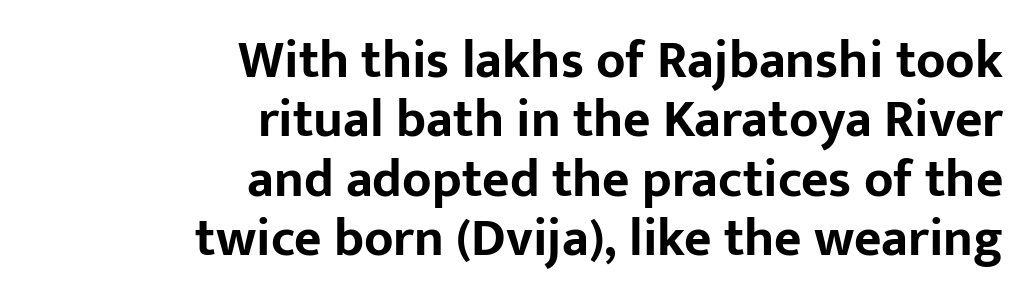
The image shows 53 px bold sans-serif type, upright; set right-aligned, tight line spacing (1.12x), normal letter spacing, not underlined; low stroke contrast and a medium x-height.
